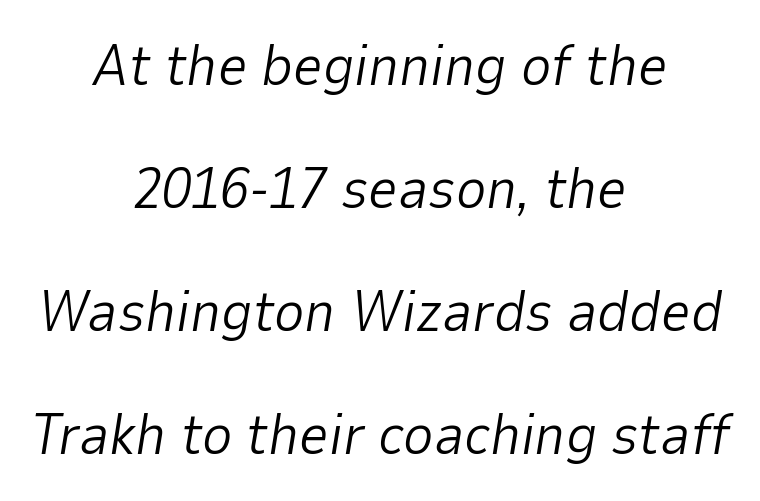
The image shows 58 px light type, italic (leaning right); set centered, loose line spacing (2.12x), normal letter spacing, not underlined; low stroke contrast and a medium x-height.
